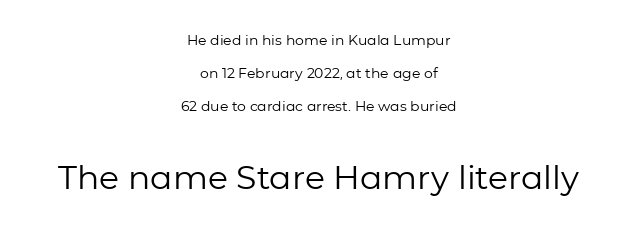
The image shows 33 px regular-weight sans-serif type, upright; set centered, loose line spacing (2.36x), normal letter spacing, not underlined; the second (bottom) block is 2.36x larger; low stroke contrast and a medium x-height.
